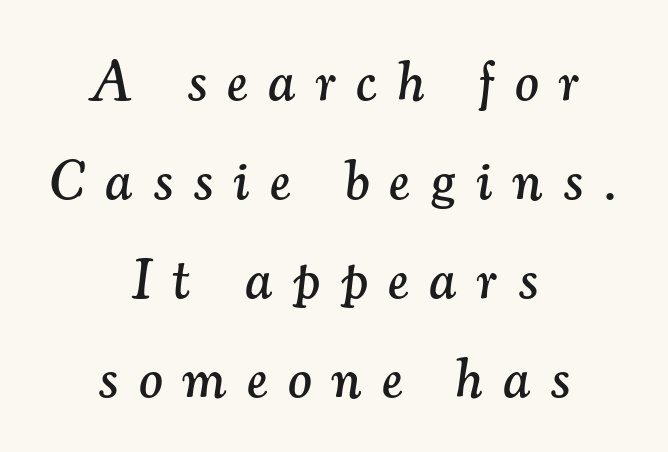
The face used here is rendered with a markedly widened letterfit. A typesetter would label this face a serif. Underline: absent. Looks like regular typesetting: each glyph gets only the width it needs.
